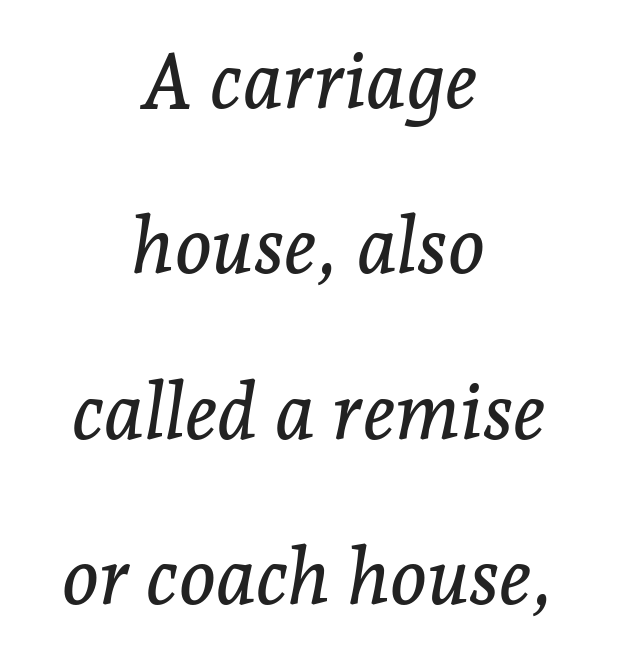
Emphasis-style slanted type is in use. Each word holds together tightly as a unit, with standard inter-letter gaps. Character widths vary here, with narrow letters taking less room than wide ones. Reading down the column, the eye jumps a long way to each next line.
